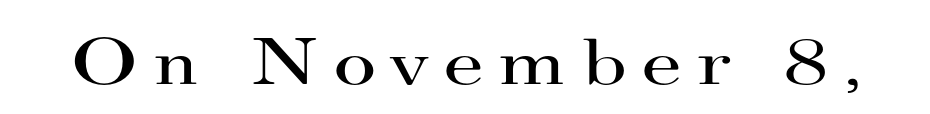
{"serif": "yes", "italic": "no", "bold": "no", "weight": "regular", "width": "wide", "stroke_contrast": "high", "x_height": "small", "monospaced": "no", "underline": "no", "letter_spacing": "wide", "letter_spacing_em": 0.2, "glyph_px": 67}
